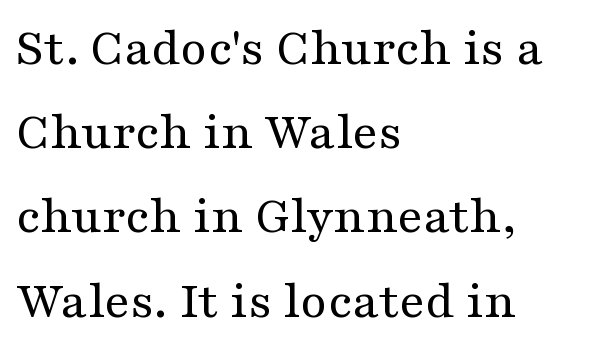
The image shows 54 px regular-weight, wide serif type, upright; set left-aligned, normal line spacing (1.56x), normal letter spacing, not underlined; medium stroke contrast and a medium x-height.
